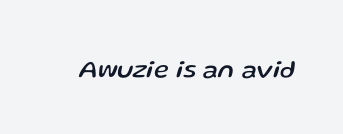
The image shows 25 px text type, italic (leaning right); set normal letter spacing, not underlined.
